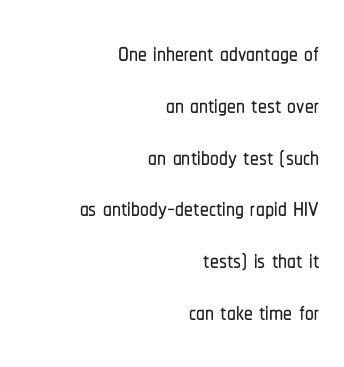
Q: Is the text italic (slanted)? A: No, it is upright.
Q: Is the typeface a serif or a sans-serif typeface? A: Sans-serif.
Q: Is the text underlined? A: No.
Q: How is the paragraph aligned? A: Right-aligned.
Q: Is the spacing between letters normal or unusually wide? A: Normal.
Q: Is the spacing between lines tight, normal or loose? A: Normal.
Q: Width (condensed, normal, or wide)? A: Condensed.
Q: Stroke contrast? A: Low.
Q: x-height? A: Medium.
Q: Monospaced? A: No.
